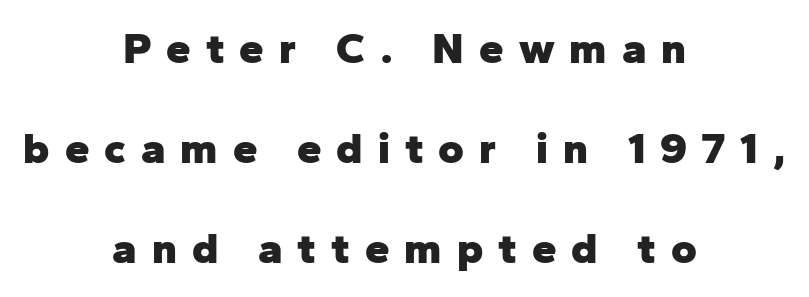
{"serif": "no", "italic": "no", "bold": "yes", "weight": "heavy", "width": "normal", "stroke_contrast": "low", "x_height": "medium", "monospaced": "no", "underline": "no", "align": "center", "line_spacing": "loose", "line_spacing_ratio": 2.27, "letter_spacing": "wide", "letter_spacing_em": 0.34, "glyph_px": 44}
